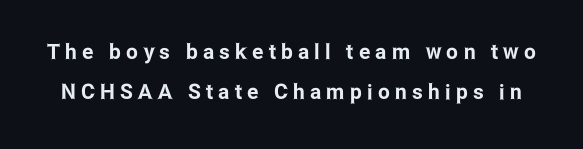
Q: Is the text italic (slanted)? A: No, it is upright.
Q: Is the text underlined? A: No.
Q: Is the spacing between letters normal or unusually wide? A: Unusually wide.
Q: Is the spacing between lines tight, normal or loose? A: Loose.
